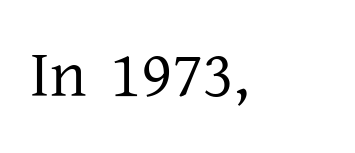
{"serif": "yes", "italic": "no", "bold": "no", "weight": "regular", "width": "normal", "stroke_contrast": "low", "x_height": "medium", "monospaced": "no", "underline": "no", "align": "left", "letter_spacing": "normal", "letter_spacing_em": 0.0, "glyph_px": 66}
